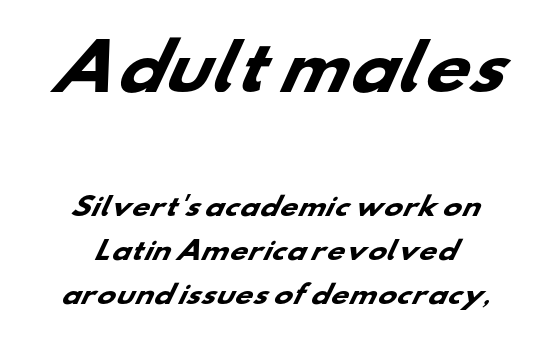
Of the two passages, the one on top uses the larger point size. Varying glyph widths throughout — classic text-font behaviour. Between one letter and the next there's only the usual sliver of space. The type family on display is of the sans-serif kind. The area under the type is left untouched. The font is running at its bold setting.
